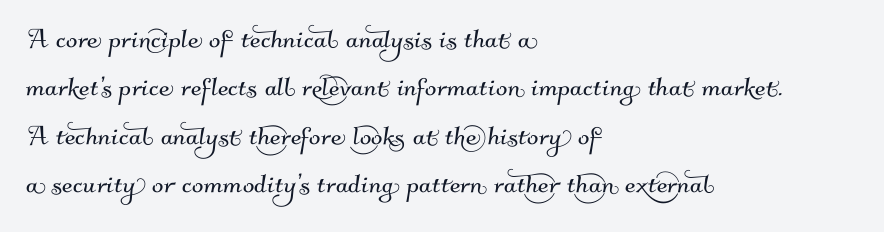
The image shows 34 px sans-serif type; set left-aligned, normal line spacing (1.42x), normal letter spacing, not underlined; medium stroke contrast and a small x-height.
